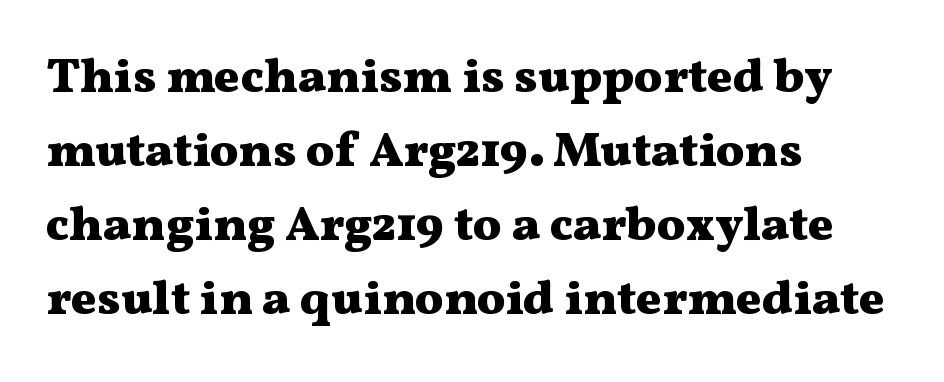
The image shows 48 px heavy, wide serif type, upright; set left-aligned, normal line spacing (1.54x), normal letter spacing, not underlined; medium stroke contrast and a medium x-height.
